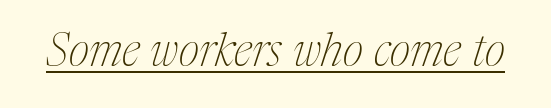
The image shows 45 px thin, condensed serif type, italic (leaning right); set normal letter spacing, underlined; medium stroke contrast and a medium x-height.
